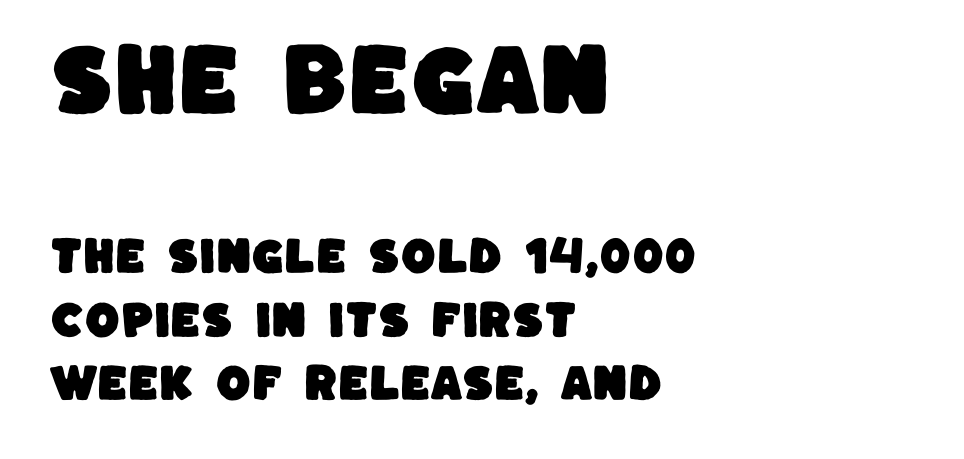
The image shows 80 px sans-serif type; set left-aligned, normal line spacing (1.59x), normal letter spacing, not underlined; the first (top) block is 2.0x larger; low stroke contrast and a large x-height.
